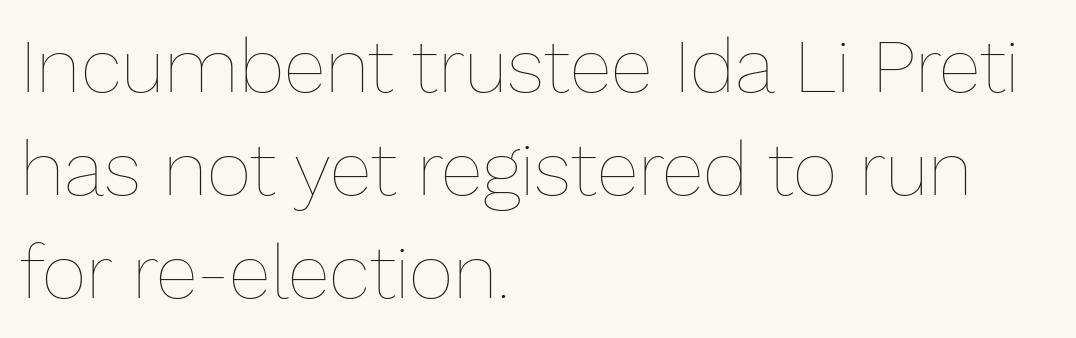
Descender tails drop into unmarked territory. Between one letter and the next there's only the usual sliver of space. Horizontal alignment here is leftward, the default for most running prose. These lines were composed using upright roman letters. A normal amount of white space separates one row of letters from the next.
